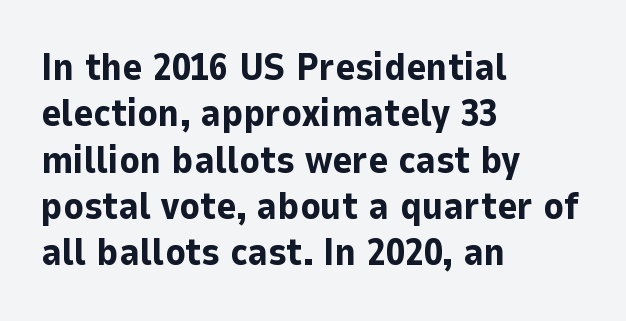
The image shows 38 px bold sans-serif type, upright; set left-aligned, line spacing 1.22x, normal letter spacing, not underlined; low stroke contrast and a medium x-height.
